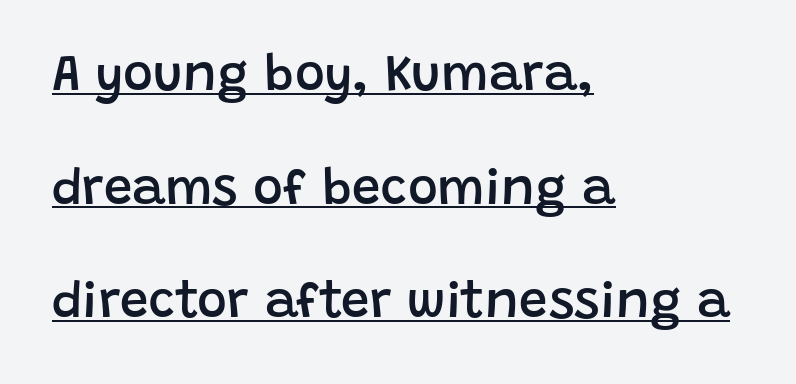
Q: Is the text bold? A: Semi-bold.
Q: Is the text italic (slanted)? A: No, it is upright.
Q: Is the typeface a serif or a sans-serif typeface? A: Sans-serif.
Q: Is the text underlined? A: Yes.
Q: How is the paragraph aligned? A: Left-aligned.
Q: Is the spacing between letters normal or unusually wide? A: Normal.
Q: Is the spacing between lines tight, normal or loose? A: Loose.
Q: Width (condensed, normal, or wide)? A: Normal.
Q: Stroke contrast? A: Low.
Q: x-height? A: Large.
Q: Monospaced? A: No.
